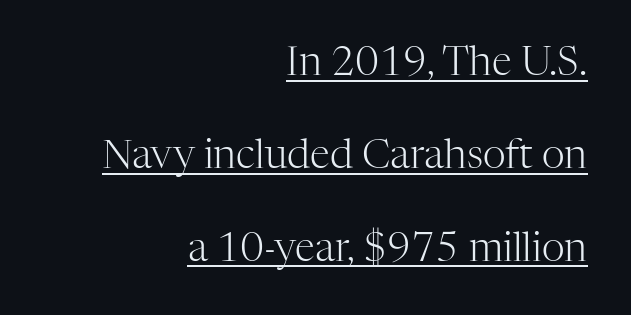
The image shows 40 px light serif type, upright; set right-aligned, loose line spacing (2.32x), normal letter spacing, underlined; high stroke contrast and a medium x-height.
